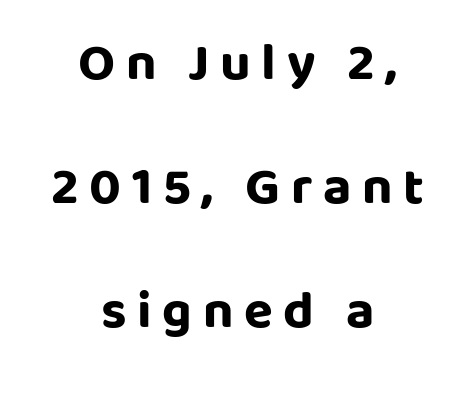
The image shows 53 px bold sans-serif type, upright; set centered, loose line spacing (2.34x), unusually wide letter spacing (+0.2 em), not underlined; low stroke contrast and a large x-height.
